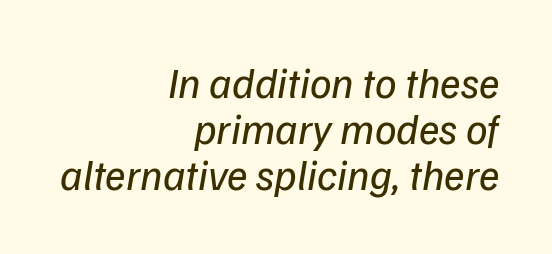
Q: Is the text bold? A: No.
Q: Is the text italic (slanted)? A: Yes, it leans right by about 9 degrees.
Q: Is the text underlined? A: No.
Q: How is the paragraph aligned? A: Right-aligned.
Q: Is the spacing between letters normal or unusually wide? A: Normal.
Q: Is the spacing between lines tight, normal or loose? A: Tight.
Q: Width (condensed, normal, or wide)? A: Normal.
Q: Stroke contrast? A: Low.
Q: x-height? A: Medium.
Q: Monospaced? A: No.
